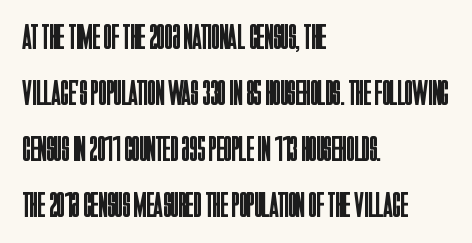
Casual observation: everything's shoved over to the left. Stems here are at most as thick as an everyday book face. The type is set solid horizontally, with unmodified tracking. Are there feet on the stems? There aren't — it's a sans. Underline: absent. Notice how the stems are strictly vertical — no italics here.
